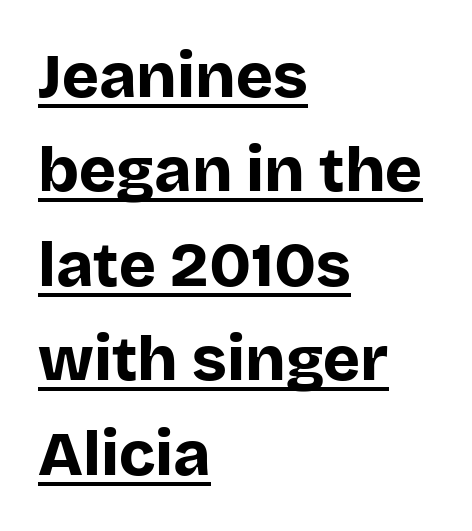
Q: Is the text bold? A: Yes.
Q: Is the text italic (slanted)? A: No, it is upright.
Q: Is the typeface a serif or a sans-serif typeface? A: Sans-serif.
Q: Is the text underlined? A: Yes.
Q: How is the paragraph aligned? A: Left-aligned.
Q: Is the spacing between letters normal or unusually wide? A: Normal.
Q: Is the spacing between lines tight, normal or loose? A: Normal.
Q: Width (condensed, normal, or wide)? A: Normal.
Q: Stroke contrast? A: Low.
Q: x-height? A: Large.
Q: Monospaced? A: No.
